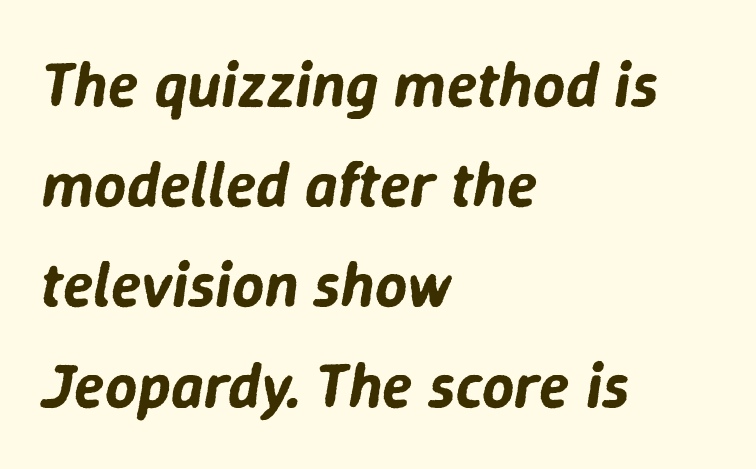
{"italic": "yes", "lean": "right", "slant_degrees": 9, "width": "normal", "stroke_contrast": "low", "x_height": "medium", "monospaced": "no", "underline": "no", "align": "left", "line_spacing": "normal", "line_spacing_ratio": 1.59, "letter_spacing": "normal", "letter_spacing_em": 0.0, "glyph_px": 63}
